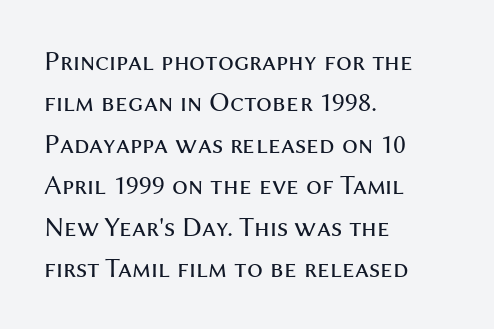
Unlike a traditional serif, this face leaves its strokes unadorned. The passage shown has conventional tracking throughout. Descenders are the only things crossing below the line. The lettering stays uniformly vertical, giving the passage a roman look. Summary of weight: not heavy and not bold. The paragraph shown leans on its left margin.
